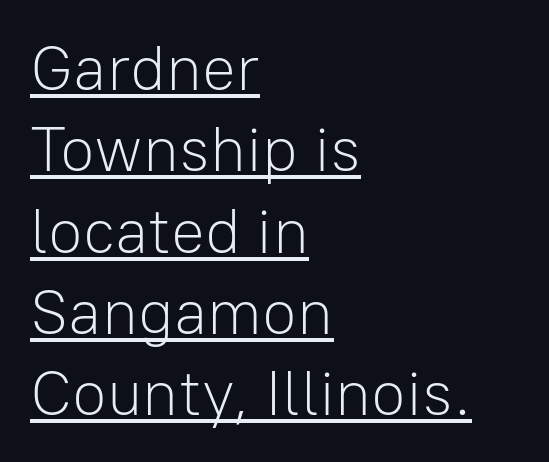
{"serif": "no", "italic": "no", "bold": "no", "weight": "light", "width": "normal", "stroke_contrast": "low", "x_height": "medium", "monospaced": "no", "underline": "yes", "align": "left", "line_spacing": "normal", "line_spacing_ratio": 1.29, "letter_spacing": "normal", "letter_spacing_em": 0.0, "glyph_px": 63}
